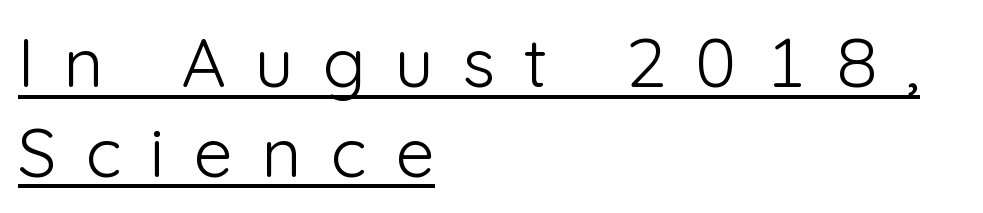
All the whitespace from short lines collects on the right. Looks like someone drew a line under every word here. Each stroke keeps to a modest, everyday thickness or less. Is this a fixed-width face? No — the glyphs have proportional, varying widths. This sample uses expanded letter spacing, leaving extra air between glyphs.
